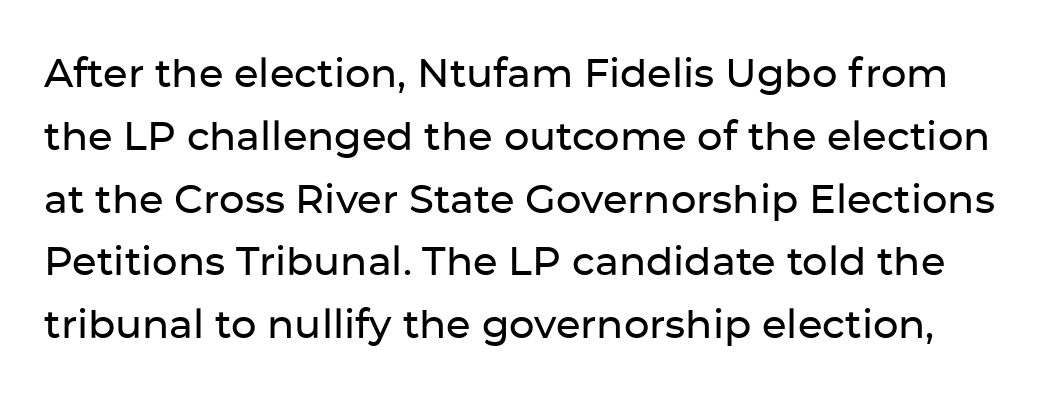
{"serif": "no", "italic": "no", "width": "normal", "stroke_contrast": "low", "x_height": "medium", "monospaced": "no", "underline": "no", "line_spacing": "normal", "line_spacing_ratio": 1.57, "letter_spacing": "normal", "letter_spacing_em": 0.0, "glyph_px": 40}
